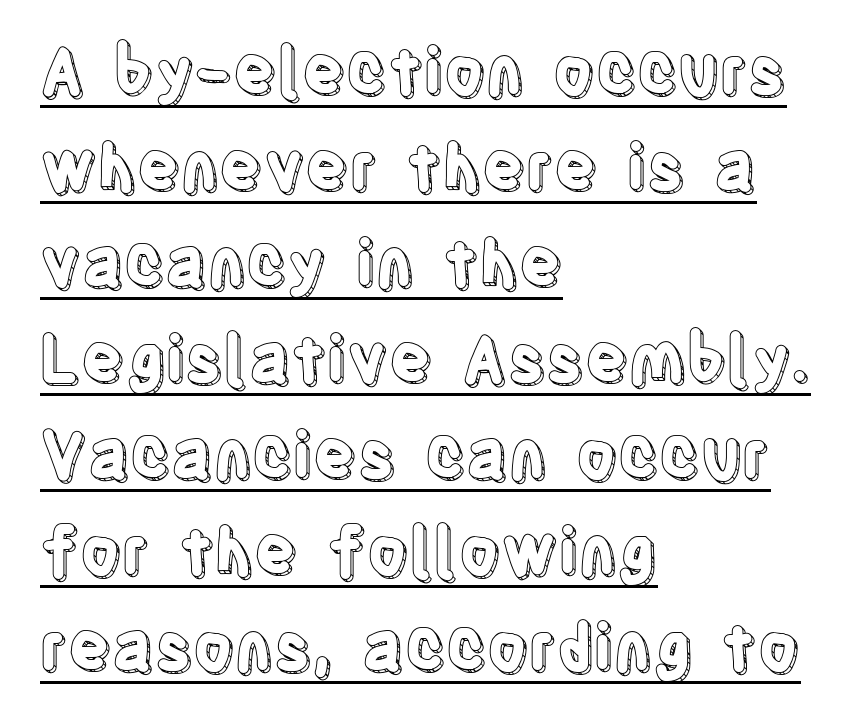
The image shows 64 px condensed type, upright; set left-aligned, normal line spacing (1.5x), normal letter spacing, underlined; a large x-height.
